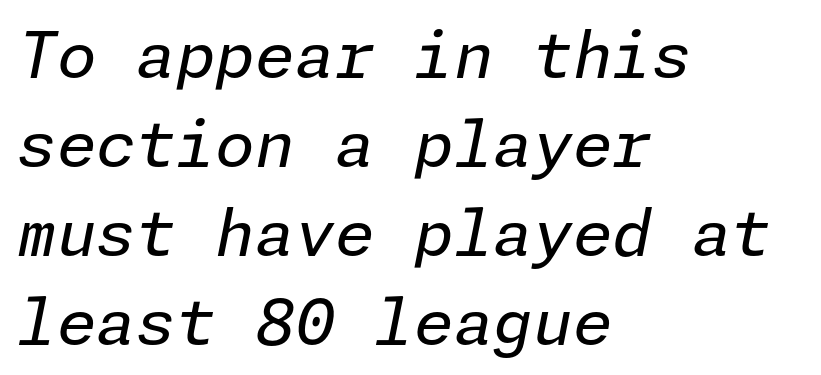
The image shows 64 px regular-weight type, italic (leaning right); set left-aligned, normal line spacing (1.39x), normal letter spacing, not underlined; low stroke contrast and a medium x-height.
